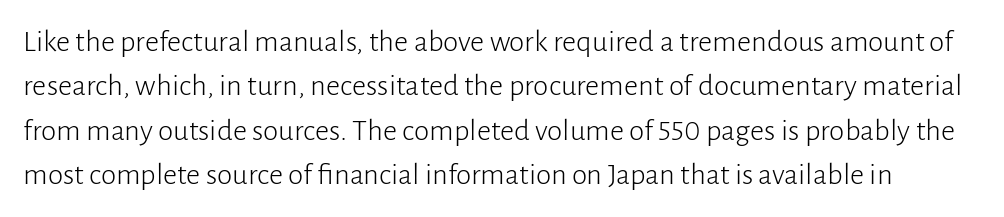
The image shows 31 px light sans-serif type, upright; set normal line spacing (1.43x), normal letter spacing, not underlined; low stroke contrast and a medium x-height.
